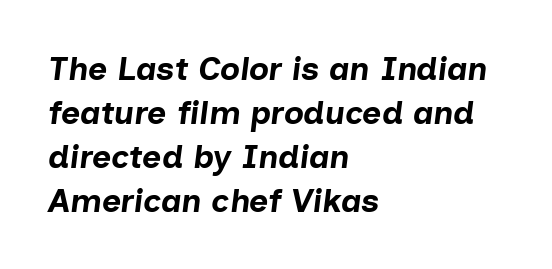
The image shows 33 px bold type, italic (leaning right); set left-aligned, normal line spacing (1.33x), normal letter spacing, not underlined; low stroke contrast and a medium x-height.
